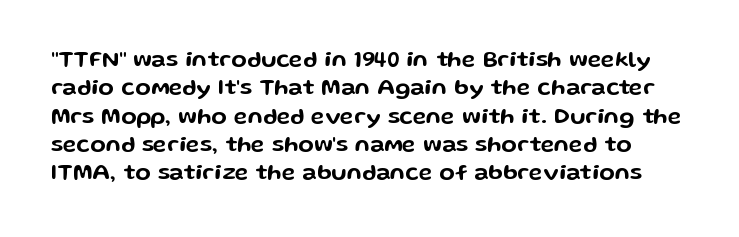
The line texture is even and compact thanks to regular tracking. Unmarked baselines from the first word to the last. Characters remain perfectly vertical along every line.
